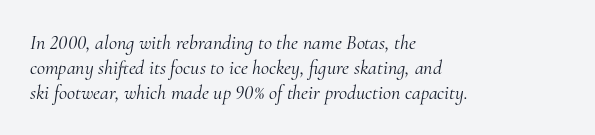
Q: Is the text bold? A: No.
Q: Is the text italic (slanted)? A: Yes, it leans right by about 10 degrees.
Q: Is the text underlined? A: No.
Q: How is the paragraph aligned? A: Left-aligned.
Q: Is the spacing between letters normal or unusually wide? A: Normal.
